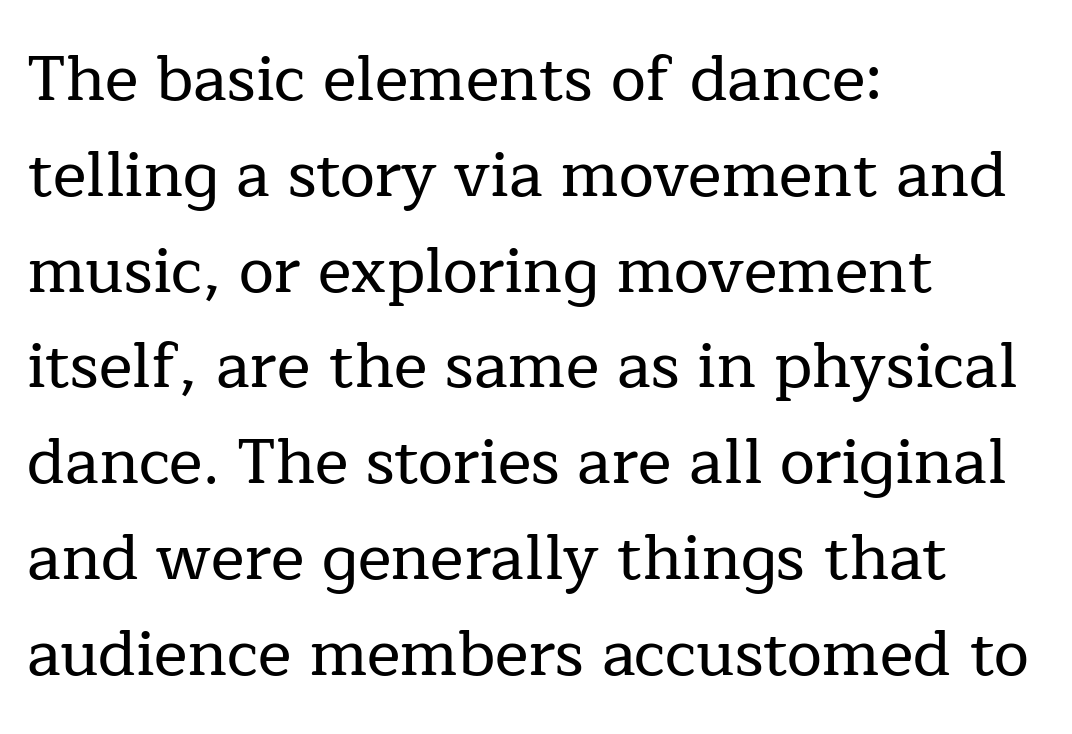
{"serif": "yes", "italic": "no", "width": "normal", "stroke_contrast": "low", "x_height": "medium", "monospaced": "no", "underline": "no", "align": "left", "line_spacing": "normal", "line_spacing_ratio": 1.52, "letter_spacing": "normal", "letter_spacing_em": 0.0, "glyph_px": 63}
